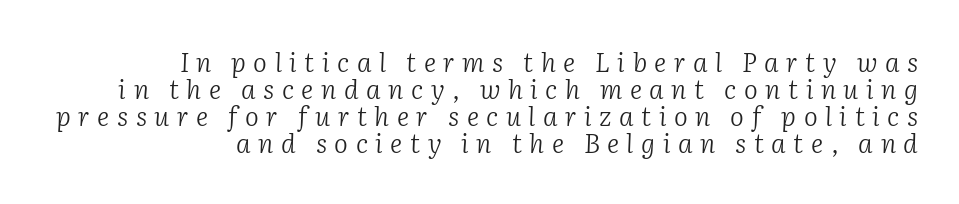
Q: Is the text bold? A: No.
Q: Is the text italic (slanted)? A: Yes, it leans right by about 2 degrees.
Q: Is the text underlined? A: No.
Q: How is the paragraph aligned? A: Right-aligned.
Q: Is the spacing between letters normal or unusually wide? A: Unusually wide.
Q: Is the spacing between lines tight, normal or loose? A: Tight.
